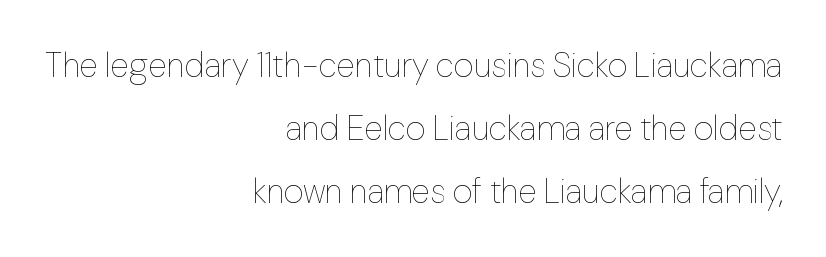
{"italic": "no", "bold": "no", "weight": "thin", "width": "normal", "stroke_contrast": "low", "x_height": "medium", "monospaced": "no", "underline": "no", "align": "right", "line_spacing_ratio": 1.85, "letter_spacing": "normal", "letter_spacing_em": 0.0, "glyph_px": 34}
